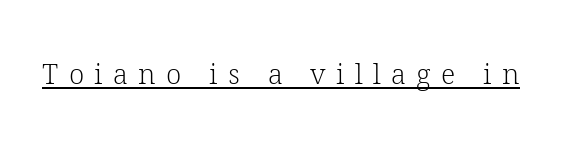
{"serif": "yes", "italic": "no", "bold": "no", "weight": "light", "width": "normal", "stroke_contrast": "low", "x_height": "medium", "monospaced": "no", "underline": "yes", "letter_spacing": "wide", "letter_spacing_em": 0.37, "glyph_px": 28}
